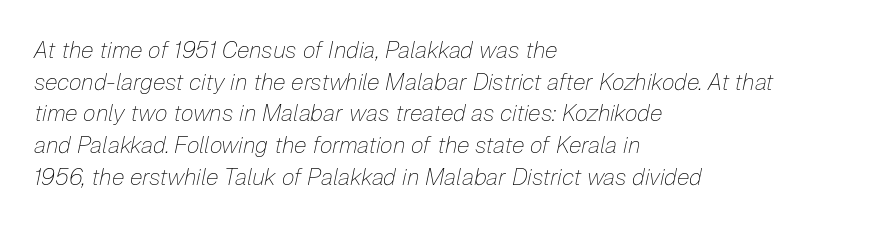
{"italic": "yes", "lean": "right", "slant_degrees": 12, "bold": "no", "underline": "no", "align": "left", "line_spacing": "normal", "line_spacing_ratio": 1.38, "letter_spacing": "normal", "letter_spacing_em": 0.0, "glyph_px": 23}
